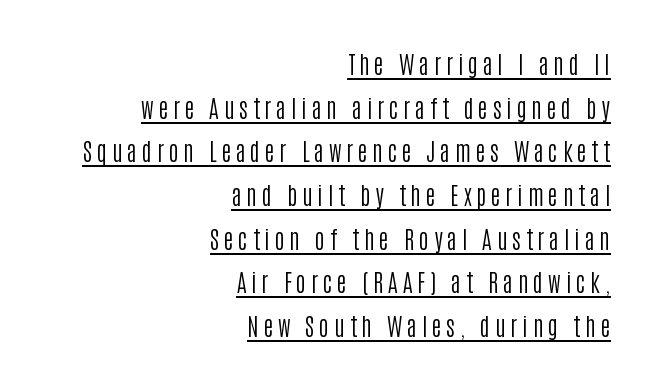
The image shows 24 px text type, upright; set right-aligned, line spacing 1.82x, unusually wide letter spacing (+0.2 em), underlined.
